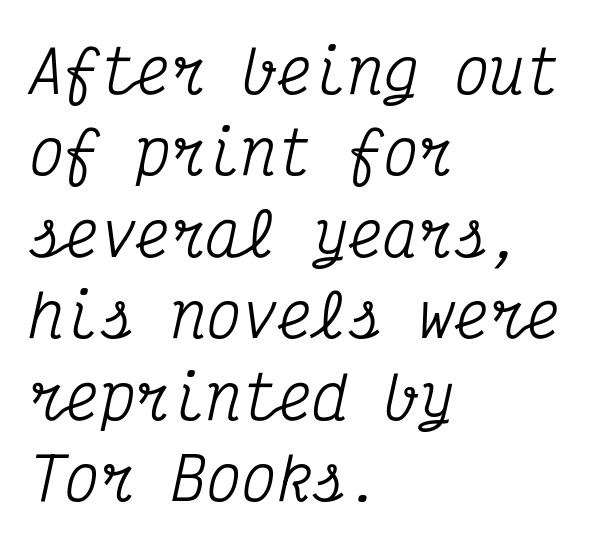
{"serif": "yes", "italic": "yes", "lean": "right", "slant_degrees": 12, "width": "condensed", "stroke_contrast": "medium", "x_height": "medium", "monospaced": "yes", "underline": "no", "align": "left", "line_spacing": "normal", "line_spacing_ratio": 1.38, "letter_spacing": "normal", "letter_spacing_em": 0.0, "glyph_px": 59}
